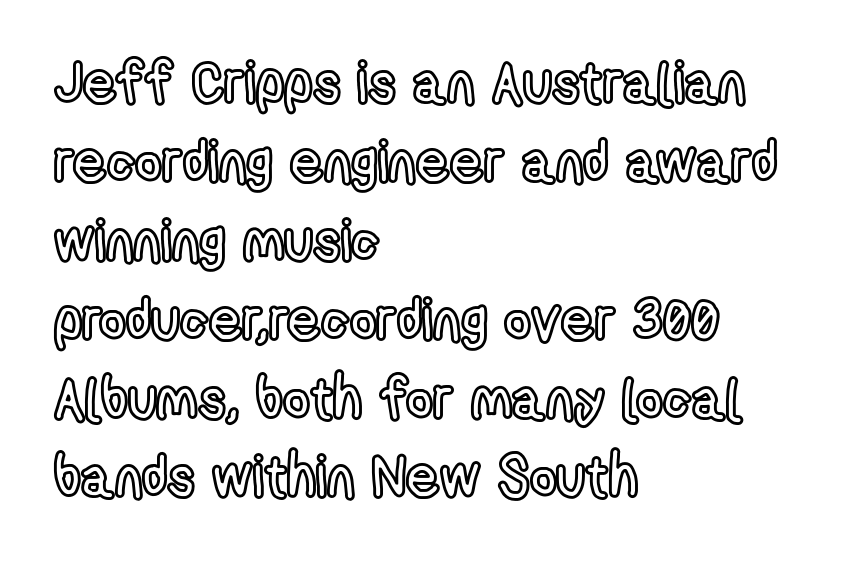
{"italic": "no", "width": "condensed", "x_height": "medium", "monospaced": "no", "underline": "no", "align": "left", "line_spacing": "normal", "line_spacing_ratio": 1.36, "letter_spacing": "normal", "letter_spacing_em": 0.0, "glyph_px": 58}
